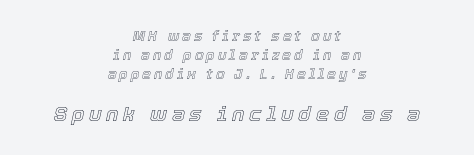
Q: Is the text italic (slanted)? A: Yes, it leans right by about 12 degrees.
Q: Is the text underlined? A: No.
Q: How is the paragraph aligned? A: Centered.
Q: Is the spacing between letters normal or unusually wide? A: Unusually wide.
Q: Is the spacing between lines tight, normal or loose? A: Normal.
Q: Which block of text is set in a larger size, the first (top) or the second (bottom)? A: The second (bottom) one.
